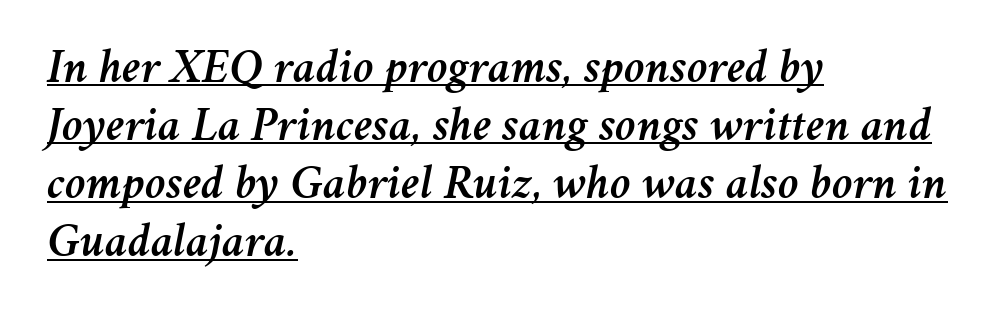
Q: Is the text italic (slanted)? A: Yes, it leans right by about 11 degrees.
Q: Is the text underlined? A: Yes.
Q: How is the paragraph aligned? A: Left-aligned.
Q: Is the spacing between letters normal or unusually wide? A: Normal.
Q: Width (condensed, normal, or wide)? A: Normal.
Q: Stroke contrast? A: Medium.
Q: x-height? A: Medium.
Q: Monospaced? A: No.
